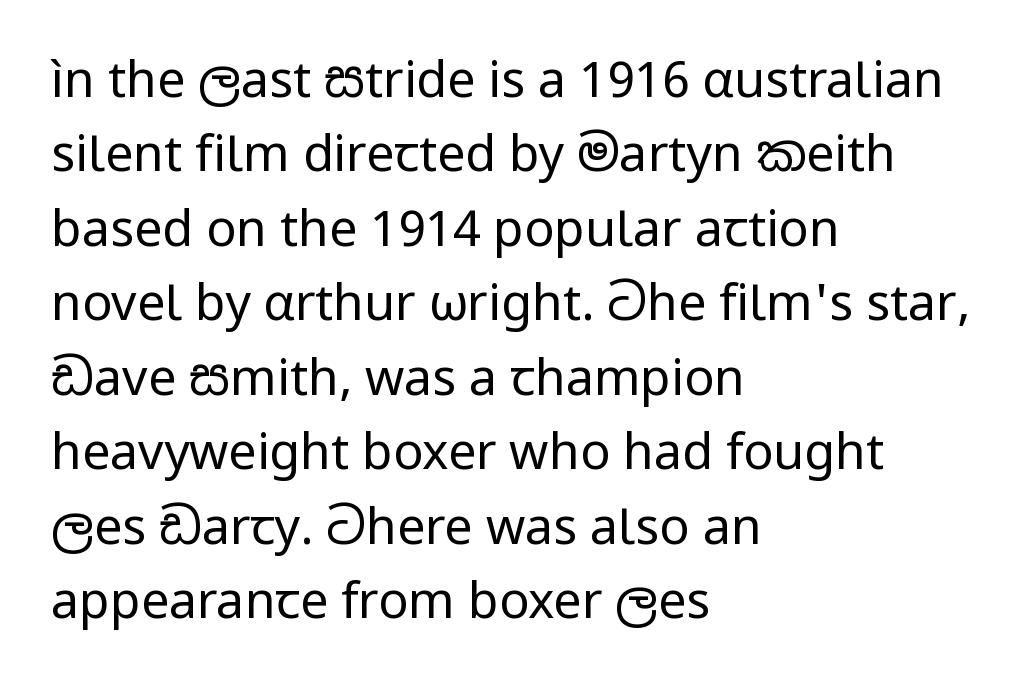
The image shows 50 px regular-weight sans-serif type, upright; set left-aligned, normal line spacing (1.49x), normal letter spacing, not underlined; low stroke contrast and a medium x-height.
